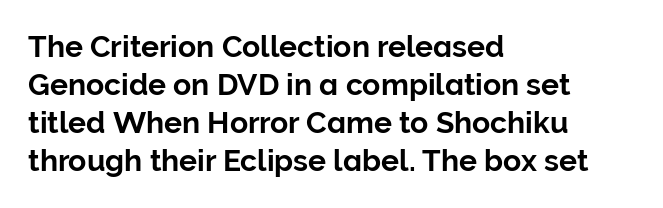
Q: Is the text italic (slanted)? A: No, it is upright.
Q: Is the typeface a serif or a sans-serif typeface? A: Sans-serif.
Q: Is the text underlined? A: No.
Q: How is the paragraph aligned? A: Left-aligned.
Q: Is the spacing between letters normal or unusually wide? A: Normal.
Q: Is the spacing between lines tight, normal or loose? A: Normal.
Q: Width (condensed, normal, or wide)? A: Normal.
Q: Stroke contrast? A: Low.
Q: x-height? A: Medium.
Q: Monospaced? A: No.
